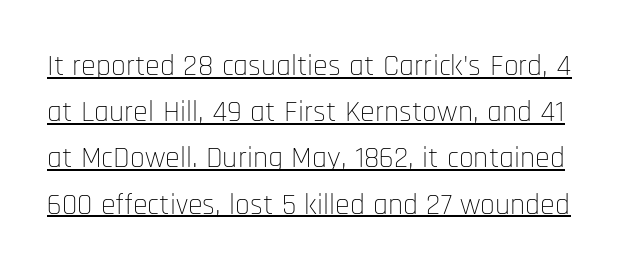
The image shows 30 px thin, condensed sans-serif type, upright; set normal line spacing (1.54x), normal letter spacing, underlined; low stroke contrast and a large x-height.
